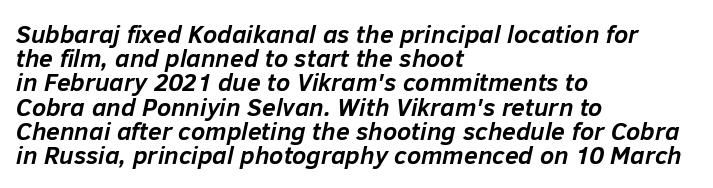
Beneath every word, the page is bare. Tall strokes in this sample are angled rather than plumb. The font is running at its bold setting. Observe the ordinary spacing: letters are neighbours, not strangers. This block would grow much taller if given ordinary leading; it's compressed now.
